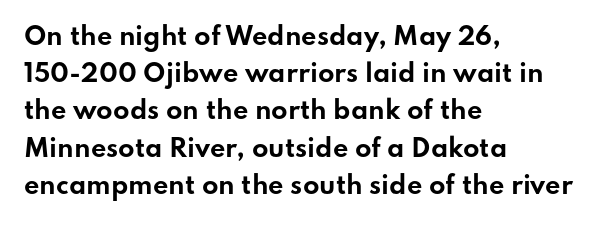
The image shows 24 px bold type, upright; set left-aligned, normal line spacing (1.55x), normal letter spacing, not underlined.
